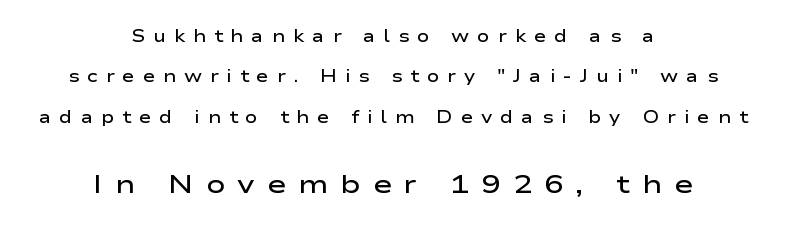
{"italic": "no", "bold": "semi", "underline": "no", "align": "center", "line_spacing": "loose", "line_spacing_ratio": 2.38, "letter_spacing": "wide", "letter_spacing_em": 0.46, "larger_block": "second", "size_ratio": 1.53, "glyph_px": 26}
